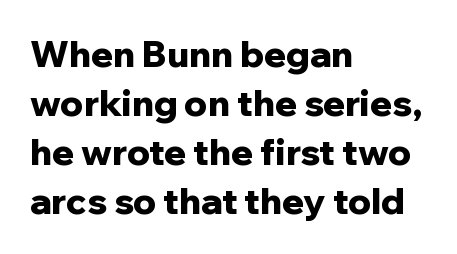
Q: Is the text bold? A: Yes.
Q: Is the text italic (slanted)? A: No, it is upright.
Q: Is the typeface a serif or a sans-serif typeface? A: Sans-serif.
Q: Is the text underlined? A: No.
Q: How is the paragraph aligned? A: Left-aligned.
Q: Is the spacing between letters normal or unusually wide? A: Normal.
Q: Is the spacing between lines tight, normal or loose? A: Normal.
Q: Width (condensed, normal, or wide)? A: Normal.
Q: Stroke contrast? A: Low.
Q: x-height? A: Medium.
Q: Monospaced? A: No.
